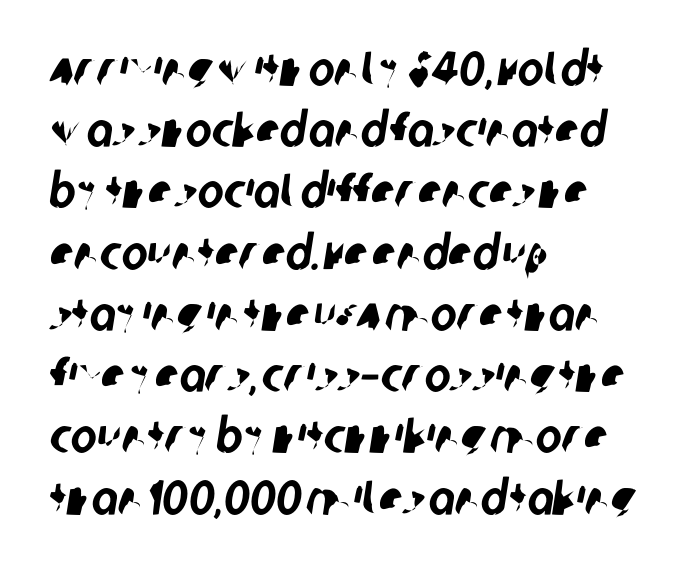
The image shows 49 px condensed sans-serif type; set left-aligned, normal line spacing (1.25x), normal letter spacing, not underlined; low stroke contrast and a large x-height.
